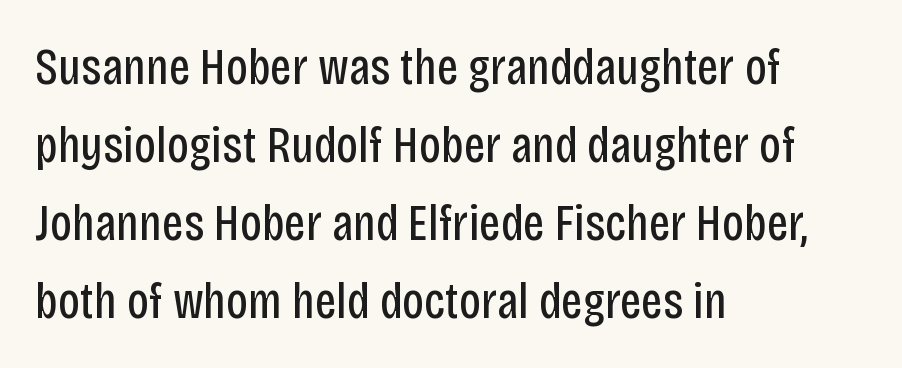
Short and long lines alike share a common starting point at left. The strip under each line holds only bare page. Caption: face not bold, strokes unweighted. Stroke terminals: plain, sans-serif. The face used here is rendered with its standard letterfit.
